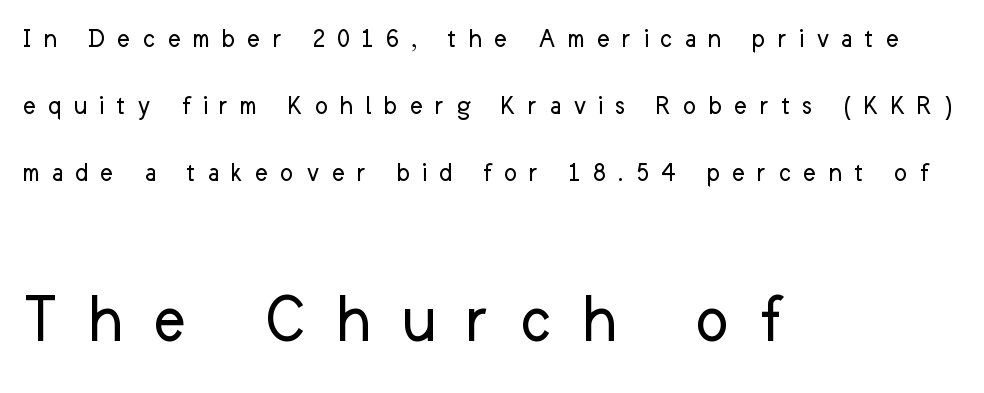
Q: Is the text bold? A: No.
Q: Is the text italic (slanted)? A: No, it is upright.
Q: Is the typeface a serif or a sans-serif typeface? A: Sans-serif.
Q: Is the text underlined? A: No.
Q: How is the paragraph aligned? A: Left-aligned.
Q: Is the spacing between letters normal or unusually wide? A: Unusually wide.
Q: Is the spacing between lines tight, normal or loose? A: Loose.
Q: Which block of text is set in a larger size, the first (top) or the second (bottom)? A: The second (bottom) one.
Q: Width (condensed, normal, or wide)? A: Normal.
Q: Stroke contrast? A: Low.
Q: x-height? A: Medium.
Q: Monospaced? A: No.
